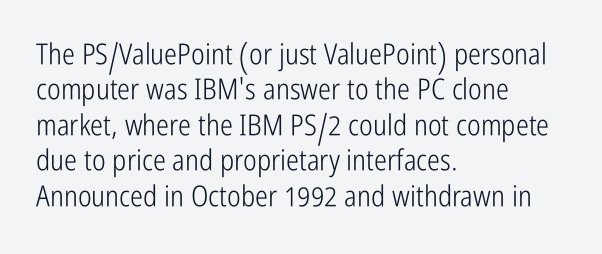
The setting favours the left margin, as ordinary paragraphs usually do. Is the stroke heavy? The answer is a plain regular-or-lighter. Do the characters align in a grid? No, the font is proportional. Are there feet on the stems? There aren't — it's a sans. The type sits square on the baseline with zero lean. Nothing unusual about the tracking: characters are spaced as the font intends.
